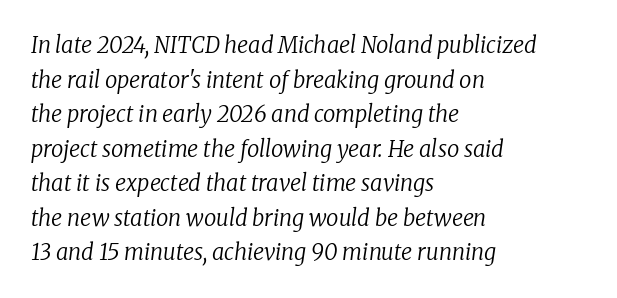
The image shows 22 px text type, italic (leaning right); set left-aligned, normal line spacing (1.57x), normal letter spacing, not underlined.
